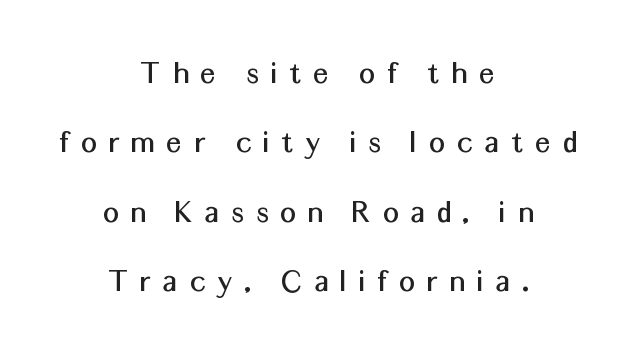
{"serif": "no", "italic": "no", "width": "normal", "stroke_contrast": "medium", "x_height": "medium", "monospaced": "no", "underline": "no", "align": "center", "line_spacing": "loose", "line_spacing_ratio": 2.04, "letter_spacing": "wide", "letter_spacing_em": 0.37, "glyph_px": 34}
